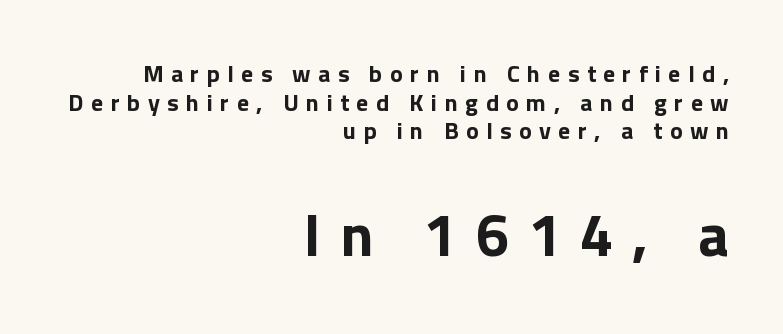
The image shows 60 px bold sans-serif type, upright; set right-aligned, line spacing 1.19x, unusually wide letter spacing (+0.31 em), not underlined; the second (bottom) block is 2.5x larger; a medium x-height.
